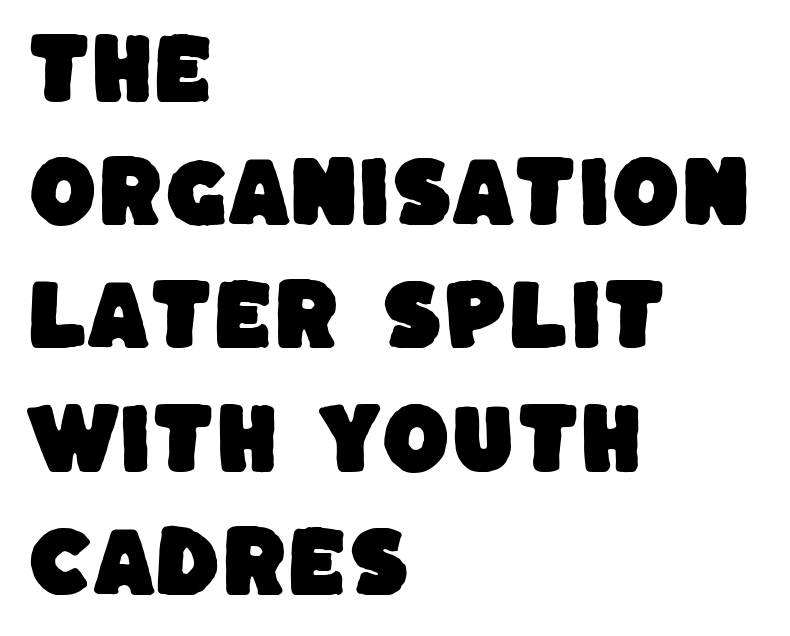
Q: Is the typeface a serif or a sans-serif typeface? A: Sans-serif.
Q: Is the text underlined? A: No.
Q: How is the paragraph aligned? A: Left-aligned.
Q: Is the spacing between letters normal or unusually wide? A: Normal.
Q: Is the spacing between lines tight, normal or loose? A: Normal.
Q: Width (condensed, normal, or wide)? A: Normal.
Q: Stroke contrast? A: Low.
Q: x-height? A: Large.
Q: Monospaced? A: No.
